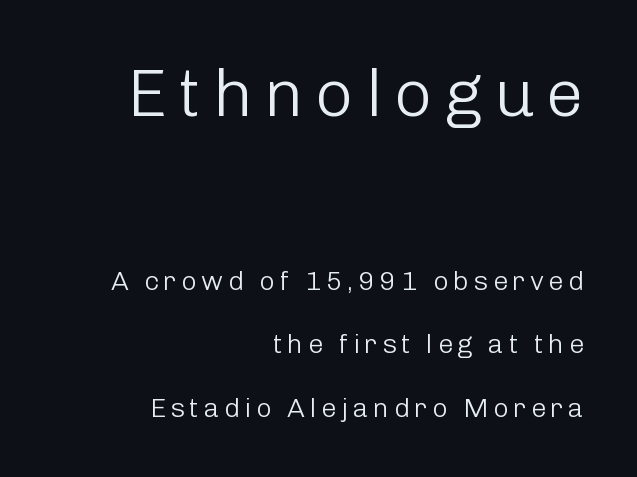
Line ends are locked; line starts wander. The face used here appears at its bigger size in the upper chunk. The passage shown is not underscored anywhere. No italicization has been applied; the sample stays upright. The block of text is sparse from top to bottom, with ample space between rows. The letters look calm and open, with moderate or lighter stems.
